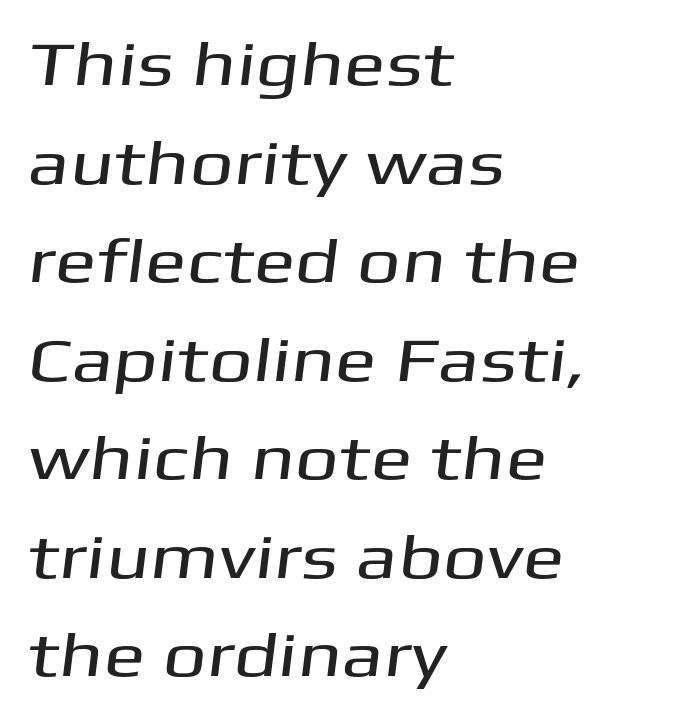
The image shows 62 px wide sans-serif type; set left-aligned, normal line spacing (1.59x), normal letter spacing, not underlined; medium stroke contrast and a medium x-height.
